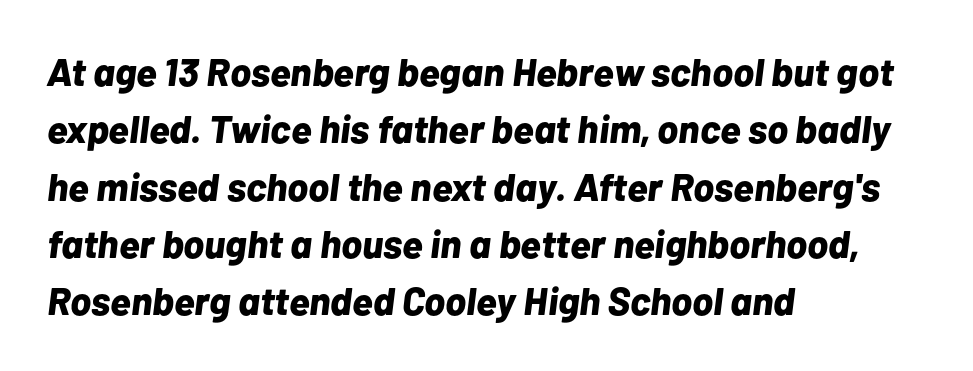
The image shows 39 px bold type, italic (leaning right); set left-aligned, normal line spacing (1.47x), normal letter spacing, not underlined; low stroke contrast and a medium x-height.
